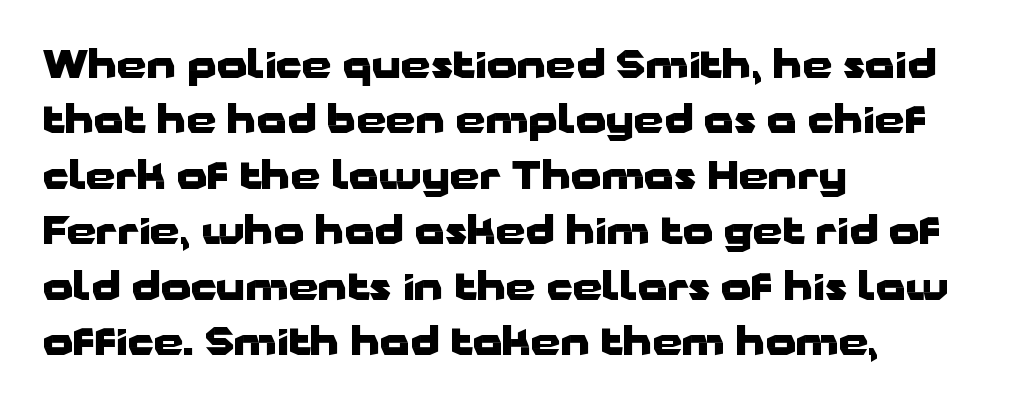
The typography opts for an upright posture over an oblique one. The face used here is proportionally spaced, like ordinary book or web type. As a designer I'd log this as weight 700, bold. Compared with typical body copy, the letter spacing here is the same. One glance says typical: line gaps are just what's usual.
